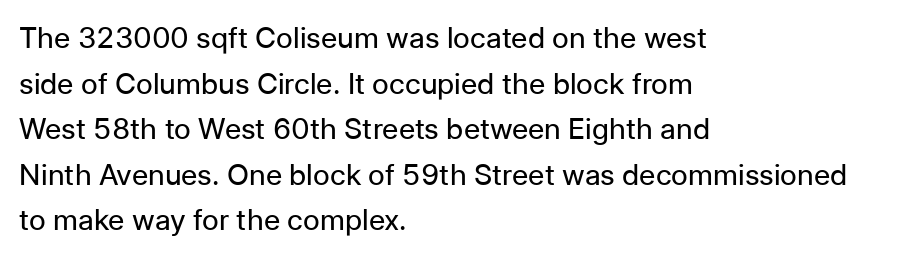
{"serif": "no", "italic": "no", "bold": "no", "weight": "regular", "width": "normal", "stroke_contrast": "low", "x_height": "medium", "monospaced": "no", "underline": "no", "align": "left", "line_spacing": "normal", "line_spacing_ratio": 1.57, "letter_spacing": "normal", "letter_spacing_em": 0.0, "glyph_px": 29}
